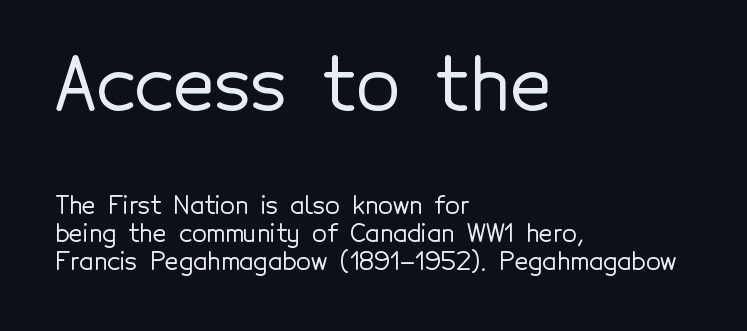
{"serif": "no", "italic": "no", "width": "normal", "x_height": "medium", "monospaced": "no", "underline": "no", "align": "left", "line_spacing": "tight", "line_spacing_ratio": 1.15, "letter_spacing": "normal", "letter_spacing_em": 0.0, "larger_block": "first", "size_ratio": 3.0, "glyph_px": 72}
